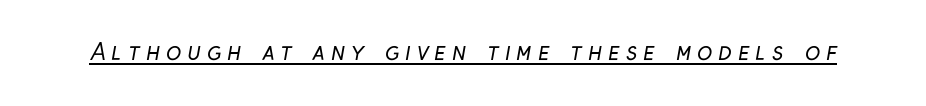
{"bold": "no", "underline": "yes", "letter_spacing": "wide", "letter_spacing_em": 0.26, "glyph_px": 23}
